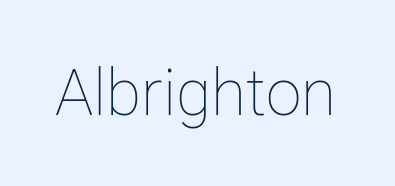
Is this a fixed-width face? No — the glyphs have proportional, varying widths. The baseline area is clear. Is the letter spacing exaggerated? No — it looks like the ordinary default. Summary of weight: not heavy and not bold. This is roman type, the default non-slanted kind.
